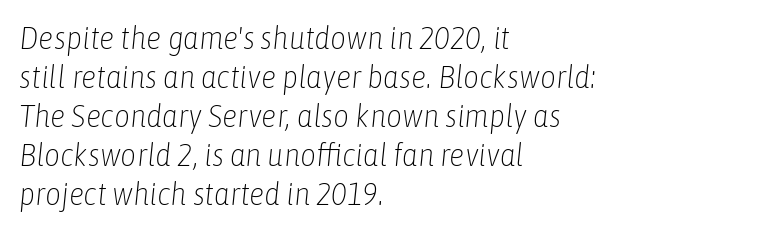
The image shows 31 px light, condensed type, italic (leaning right); set left-aligned, normal line spacing (1.26x), normal letter spacing, not underlined; low stroke contrast and a medium x-height.
